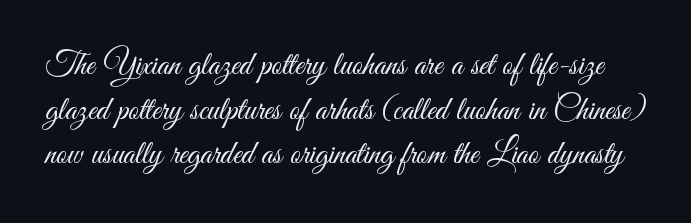
Q: Is the text bold? A: No.
Q: Is the text italic (slanted)? A: Yes.
Q: Is the typeface a serif or a sans-serif typeface? A: Sans-serif.
Q: Is the text underlined? A: No.
Q: Is the spacing between letters normal or unusually wide? A: Normal.
Q: Is the spacing between lines tight, normal or loose? A: Normal.
Q: Width (condensed, normal, or wide)? A: Condensed.
Q: Stroke contrast? A: Medium.
Q: x-height? A: Small.
Q: Monospaced? A: No.
